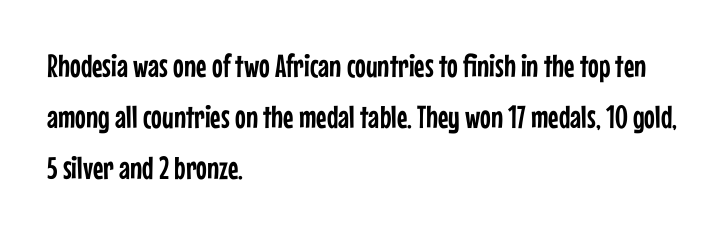
{"serif": "no", "italic": "no", "width": "condensed", "stroke_contrast": "low", "x_height": "medium", "monospaced": "no", "underline": "no", "align": "left", "line_spacing": "normal", "line_spacing_ratio": 1.6, "letter_spacing": "normal", "letter_spacing_em": 0.0, "glyph_px": 32}
